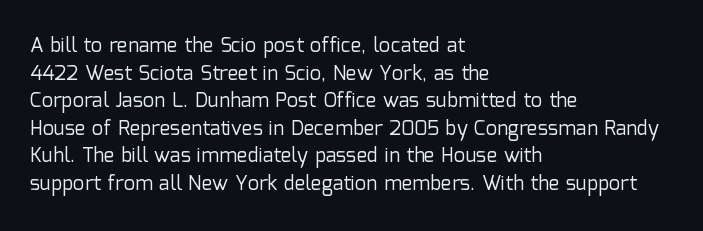
The image shows 20 px text type, upright; set left-aligned, normal line spacing (1.38x), normal letter spacing, not underlined.
